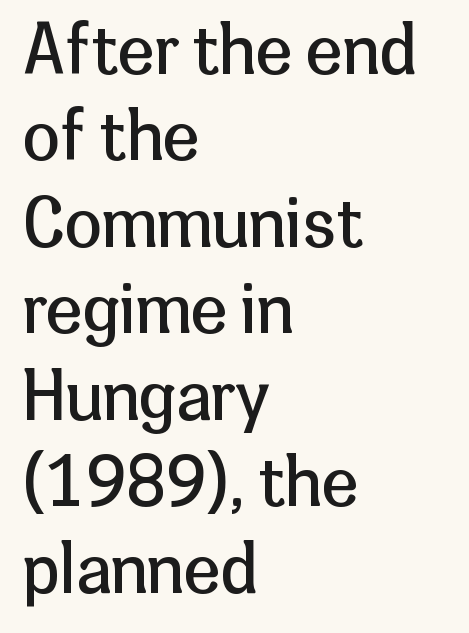
Regarding leading, the lines here are spaced in the standard way. Looks like regular typesetting: each glyph gets only the width it needs. I'd call this a sans setting — the letters go barefoot. The type sits square on the baseline with zero lean. In CSS terms this would be text-align: left.
